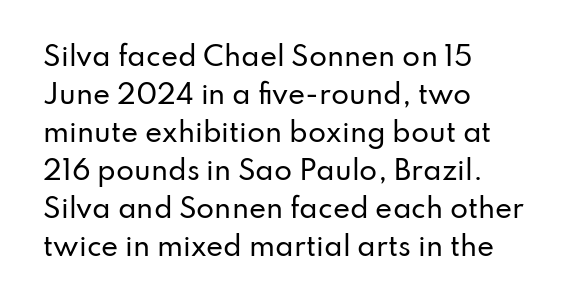
{"italic": "no", "underline": "no", "align": "left", "line_spacing": "normal", "line_spacing_ratio": 1.46, "letter_spacing": "normal", "letter_spacing_em": 0.0, "glyph_px": 26}
